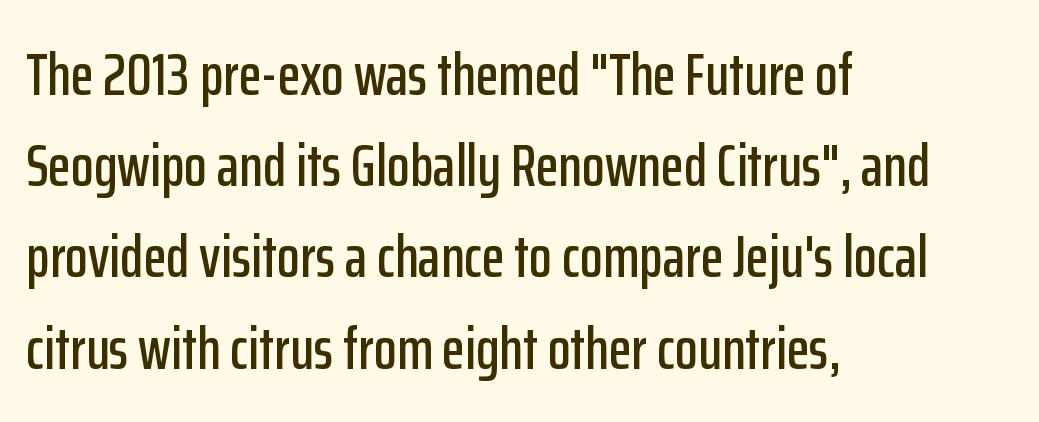
The font's upright variant was chosen for this text. Letters rest on an invisible, unmarked baseline. The paragraph shown leans on its left margin. This is sans-serif lettering, the kind often seen on screens and signage. Proportional: the letters do not fall into vertical columns. Letter spacing: default.
